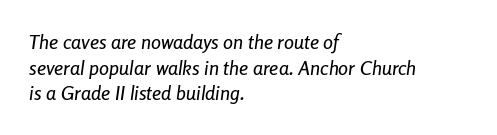
Just letters on the line, the space beneath them empty. Reading down the block, your eye returns to a fixed left position each line. The specimen reads as italic at a glance. What stands out about the letter spacing? Nothing — it is the standard amount. Vertically, the passage feels balanced, rows spaced as you'd expect.
